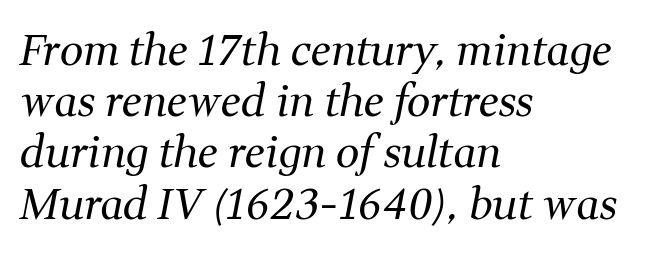
Check the space under the baseline: it is left empty. The paragraph has a hard left edge and a soft right edge. Designer's note — italics engaged. To sum up the face: it has serifs.
